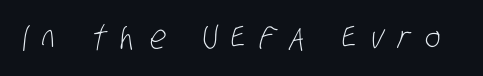
The image shows 33 px light, condensed sans-serif type; set unusually wide letter spacing (+0.42 em), not underlined; low stroke contrast and a large x-height.
